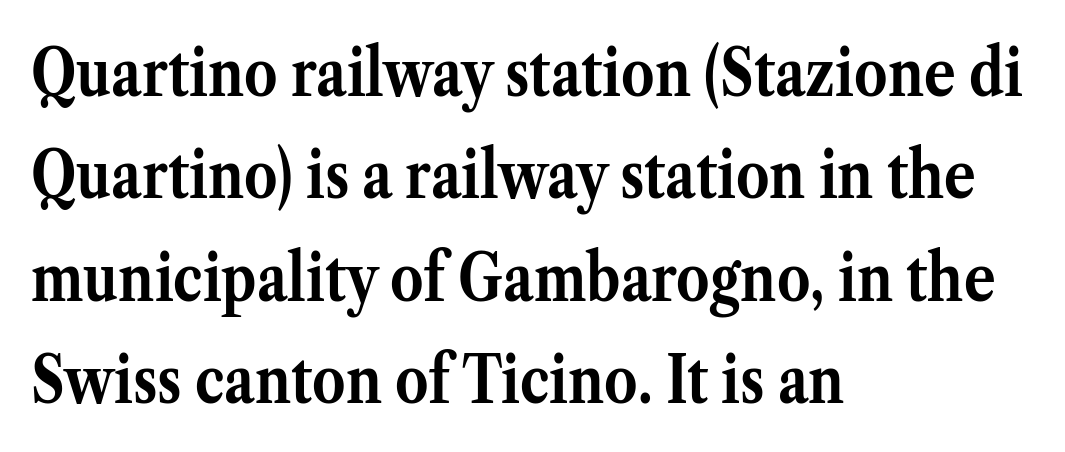
Q: Is the text bold? A: Yes.
Q: Is the text italic (slanted)? A: No, it is upright.
Q: Is the typeface a serif or a sans-serif typeface? A: Serif.
Q: Is the text underlined? A: No.
Q: How is the paragraph aligned? A: Left-aligned.
Q: Is the spacing between letters normal or unusually wide? A: Normal.
Q: Is the spacing between lines tight, normal or loose? A: Normal.
Q: Width (condensed, normal, or wide)? A: Normal.
Q: Stroke contrast? A: Medium.
Q: x-height? A: Medium.
Q: Monospaced? A: No.
